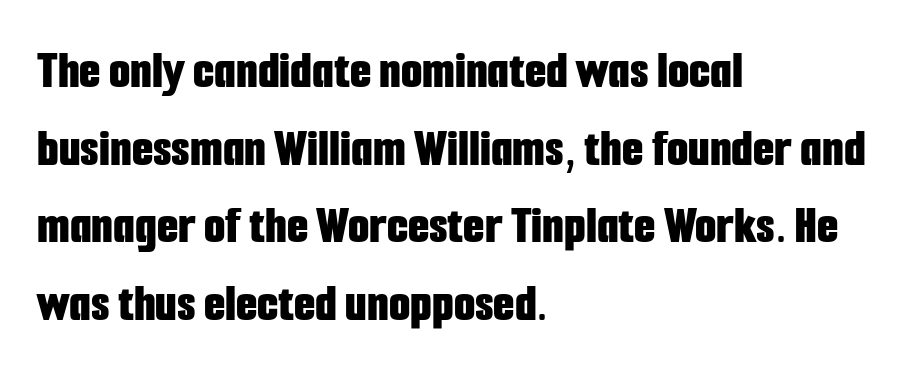
Q: Is the text bold? A: Yes.
Q: Is the text italic (slanted)? A: No, it is upright.
Q: Is the typeface a serif or a sans-serif typeface? A: Sans-serif.
Q: Is the text underlined? A: No.
Q: How is the paragraph aligned? A: Left-aligned.
Q: Is the spacing between letters normal or unusually wide? A: Normal.
Q: Is the spacing between lines tight, normal or loose? A: Normal.
Q: Width (condensed, normal, or wide)? A: Condensed.
Q: Stroke contrast? A: Low.
Q: x-height? A: Medium.
Q: Monospaced? A: No.
